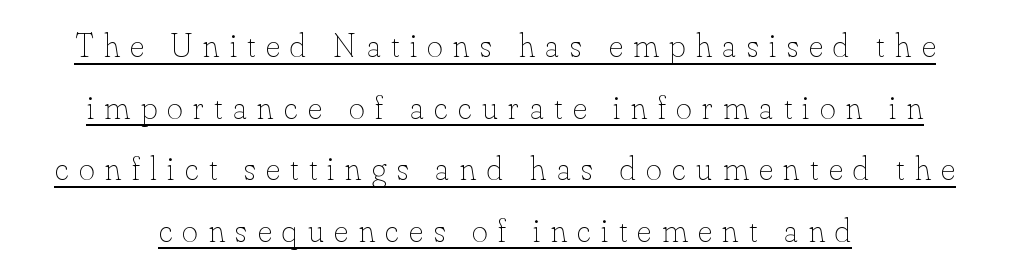
The image shows 34 px thin type, upright; set centered, line spacing 1.81x, unusually wide letter spacing (+0.31 em), underlined; low stroke contrast and a small x-height.
